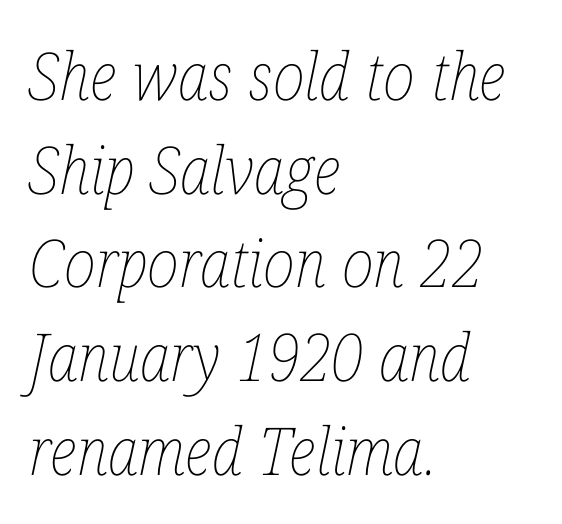
The image shows 66 px thin, condensed type, italic (leaning right); set left-aligned, normal line spacing (1.42x), normal letter spacing, not underlined; low stroke contrast and a medium x-height.
